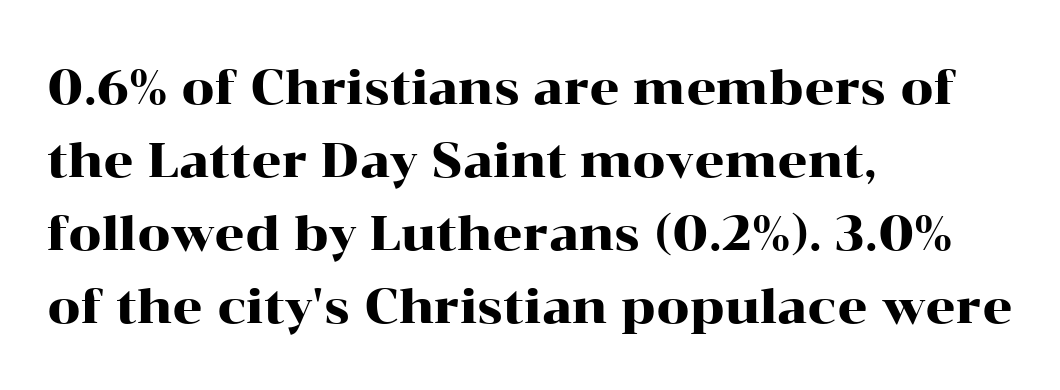
{"serif": "yes", "italic": "no", "width": "wide", "stroke_contrast": "high", "x_height": "medium", "monospaced": "no", "underline": "no", "align": "left", "line_spacing": "normal", "line_spacing_ratio": 1.55, "letter_spacing": "normal", "letter_spacing_em": 0.0, "glyph_px": 47}
